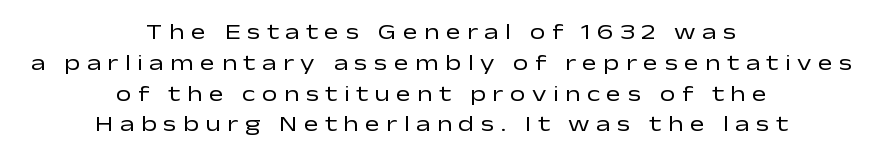
The image shows 22 px text type, upright; set centered, normal line spacing (1.4x), unusually wide letter spacing (+0.29 em), not underlined.
